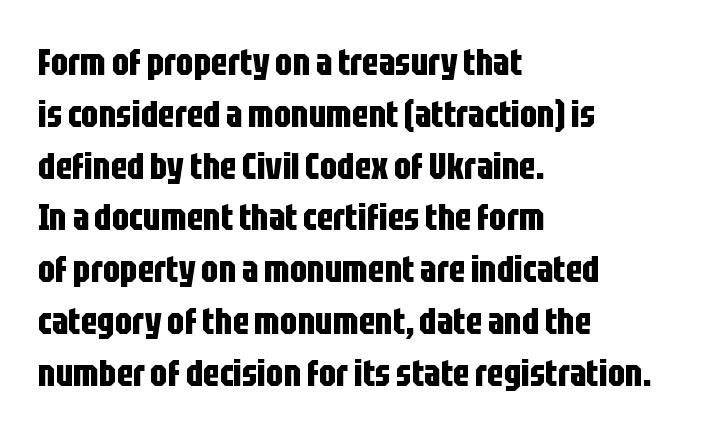
{"serif": "no", "italic": "no", "bold": "yes", "weight": "bold", "width": "condensed", "stroke_contrast": "low", "x_height": "large", "monospaced": "no", "underline": "no", "align": "left", "line_spacing": "normal", "line_spacing_ratio": 1.4, "letter_spacing": "normal", "letter_spacing_em": 0.0, "glyph_px": 37}
